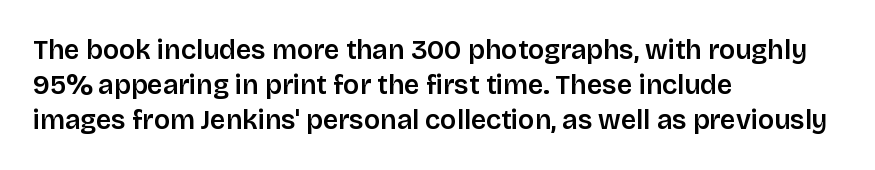
Q: Is the text italic (slanted)? A: No, it is upright.
Q: Is the text underlined? A: No.
Q: How is the paragraph aligned? A: Left-aligned.
Q: Is the spacing between letters normal or unusually wide? A: Normal.
Q: Is the spacing between lines tight, normal or loose? A: Normal.
